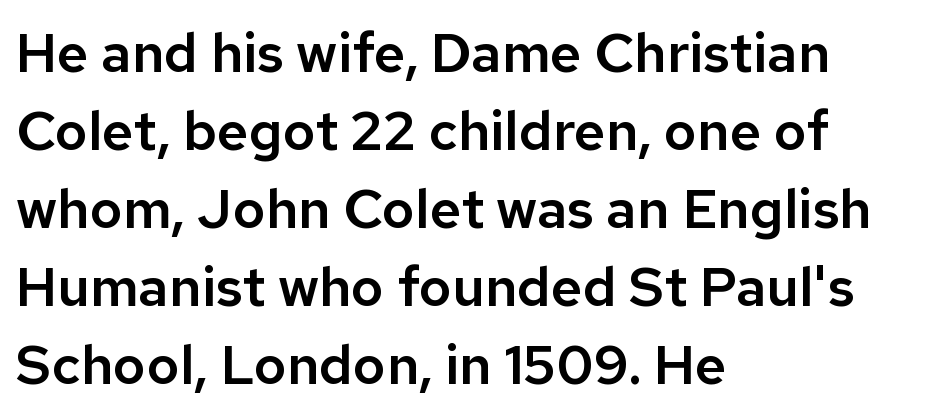
Q: Is the text italic (slanted)? A: No, it is upright.
Q: Is the typeface a serif or a sans-serif typeface? A: Sans-serif.
Q: Is the text underlined? A: No.
Q: How is the paragraph aligned? A: Left-aligned.
Q: Is the spacing between letters normal or unusually wide? A: Normal.
Q: Is the spacing between lines tight, normal or loose? A: Normal.
Q: Width (condensed, normal, or wide)? A: Normal.
Q: Stroke contrast? A: Low.
Q: x-height? A: Medium.
Q: Monospaced? A: No.
